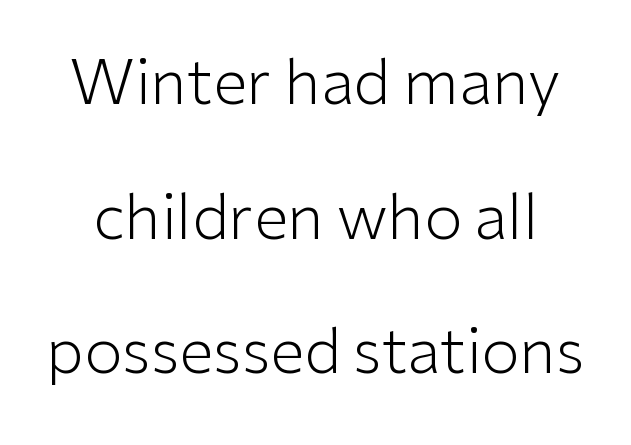
I'd call this a sans setting — the letters go barefoot. Proportional: the letters do not fall into vertical columns. A typesetter would mark this as roman, not italic. This sample is center-justified, so both line endings float freely. Vertical stems look standard width or narrower in stroke.
